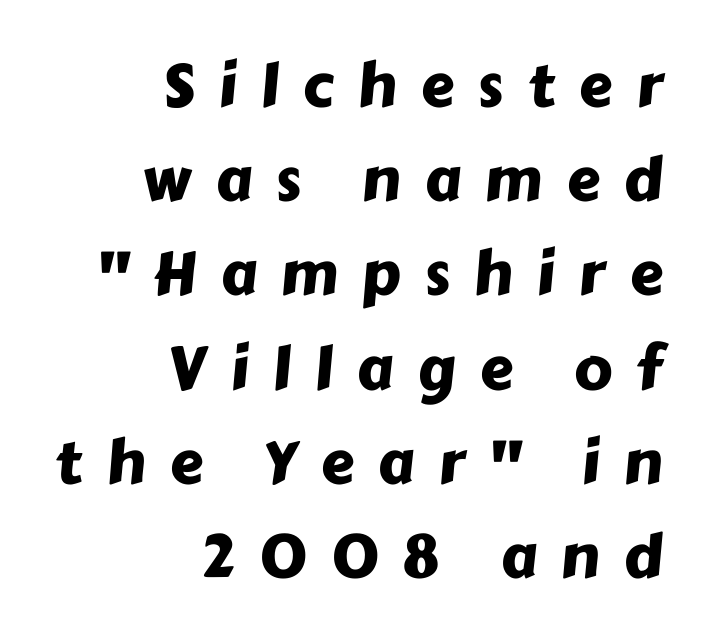
The image shows 60 px sans-serif type; set right-aligned, normal line spacing (1.57x), unusually wide letter spacing (+0.4 em), not underlined; low stroke contrast and a medium x-height.
